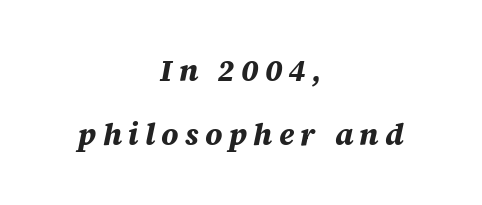
The type is letterspaced generously, with wide tracking. Anything drawn beneath the words? Only blank space. Leading: increased. Horizontally, the lines are justified to the midpoint only. Here the designer chose a conventional face with non-uniform glyph widths. The passage shown leans; its letterforms are oblique.
